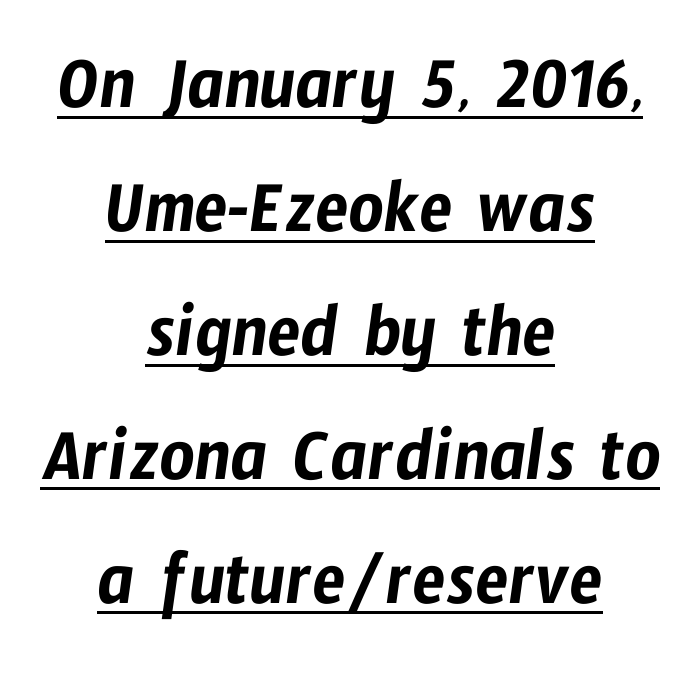
The image shows 77 px condensed sans-serif type; set centered, normal line spacing (1.61x), normal letter spacing, underlined; low stroke contrast and a medium x-height.
